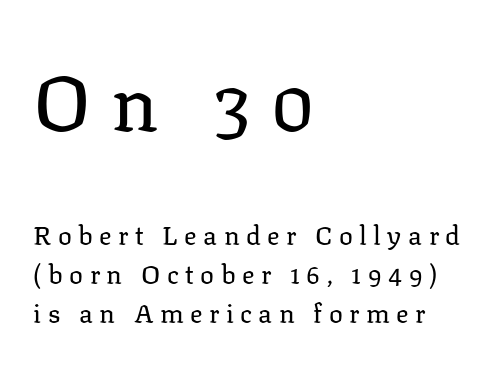
Q: Is the text bold? A: No.
Q: Is the text italic (slanted)? A: No, it is upright.
Q: Is the typeface a serif or a sans-serif typeface? A: Serif.
Q: Is the text underlined? A: No.
Q: How is the paragraph aligned? A: Left-aligned.
Q: Is the spacing between letters normal or unusually wide? A: Unusually wide.
Q: Is the spacing between lines tight, normal or loose? A: Normal.
Q: Which block of text is set in a larger size, the first (top) or the second (bottom)? A: The first (top) one.
Q: Width (condensed, normal, or wide)? A: Normal.
Q: Stroke contrast? A: Low.
Q: x-height? A: Medium.
Q: Monospaced? A: No.
